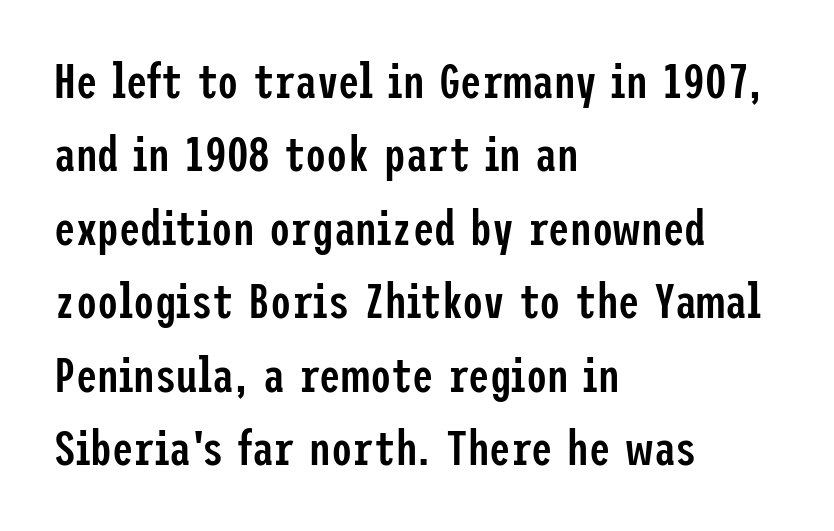
Q: Is the text bold? A: Semi-bold.
Q: Is the text italic (slanted)? A: No, it is upright.
Q: Is the typeface a serif or a sans-serif typeface? A: Sans-serif.
Q: Is the text underlined? A: No.
Q: How is the paragraph aligned? A: Left-aligned.
Q: Is the spacing between letters normal or unusually wide? A: Normal.
Q: Is the spacing between lines tight, normal or loose? A: Normal.
Q: Width (condensed, normal, or wide)? A: Condensed.
Q: Stroke contrast? A: Low.
Q: x-height? A: Medium.
